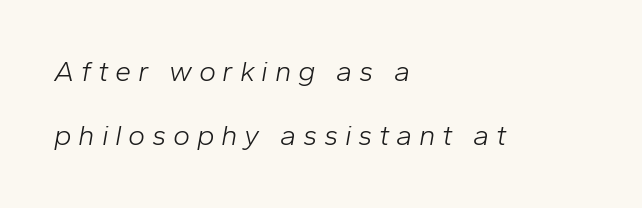
Q: Is the text bold? A: No.
Q: Is the text italic (slanted)? A: Yes, it leans right by about 10 degrees.
Q: Is the text underlined? A: No.
Q: How is the paragraph aligned? A: Left-aligned.
Q: Is the spacing between letters normal or unusually wide? A: Unusually wide.
Q: Is the spacing between lines tight, normal or loose? A: Loose.
Q: Width (condensed, normal, or wide)? A: Normal.
Q: Stroke contrast? A: Low.
Q: x-height? A: Medium.
Q: Monospaced? A: No.
